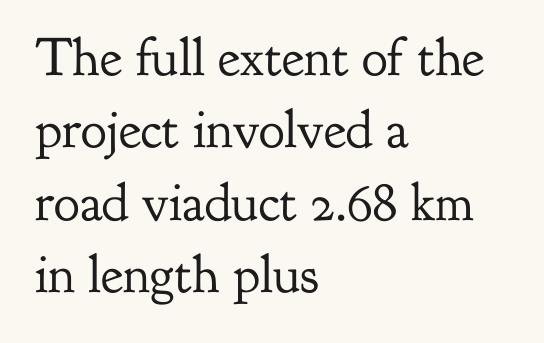
Q: Is the text bold? A: No.
Q: Is the text italic (slanted)? A: No, it is upright.
Q: Is the typeface a serif or a sans-serif typeface? A: Serif.
Q: Is the text underlined? A: No.
Q: How is the paragraph aligned? A: Left-aligned.
Q: Is the spacing between letters normal or unusually wide? A: Normal.
Q: Is the spacing between lines tight, normal or loose? A: Normal.
Q: Width (condensed, normal, or wide)? A: Normal.
Q: Stroke contrast? A: Low.
Q: x-height? A: Small.
Q: Monospaced? A: No.
